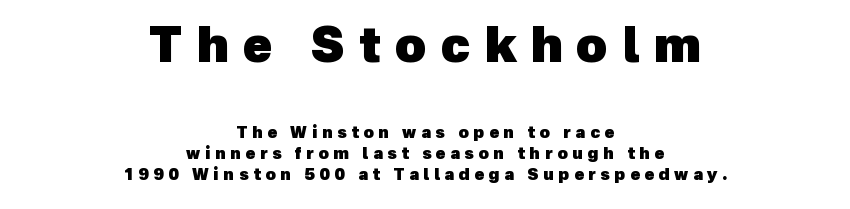
The passage shown begins with its larger block and ends with its smaller one. The tracking jumps out immediately: characters are airy and widely separated. These lines carry a lot of weight — the face is fully bold. Horizontal bands of white between lines are of average thickness. Horizontal alignment here is central, giving a formal, balanced look.
